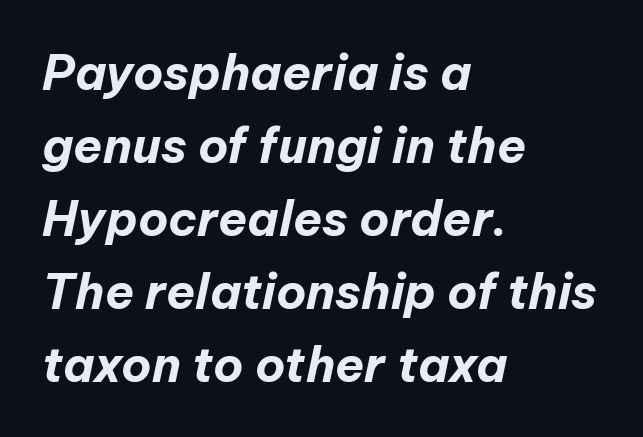
Q: Is the text bold? A: Yes.
Q: Is the text italic (slanted)? A: Yes, it leans right by about 12 degrees.
Q: Is the text underlined? A: No.
Q: How is the paragraph aligned? A: Left-aligned.
Q: Is the spacing between letters normal or unusually wide? A: Normal.
Q: Is the spacing between lines tight, normal or loose? A: Normal.
Q: Width (condensed, normal, or wide)? A: Normal.
Q: Stroke contrast? A: Low.
Q: x-height? A: Medium.
Q: Monospaced? A: No.
